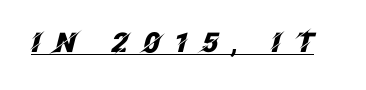
These lines carry a lot of weight — the face is fully bold. The rendering inserts visible extra space after every character. Does a line run under the words? Yes, clearly. Posture: slanted.
